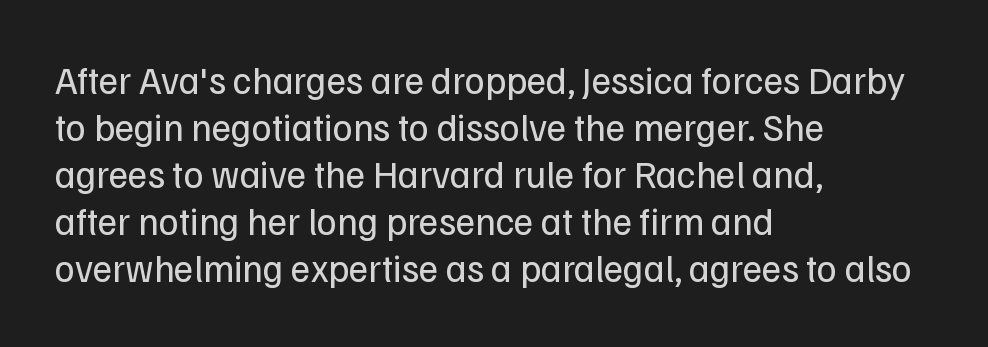
Nope, not italic — everything's standing straight. Do the characters align in a grid? No, the font is proportional. Standard letterfit; no display-style spreading of the glyphs. In CSS terms this would be text-align: left. Serif or sans? Sans — the stroke terminals are bare. Stem width sits at or under what a default text font uses.
